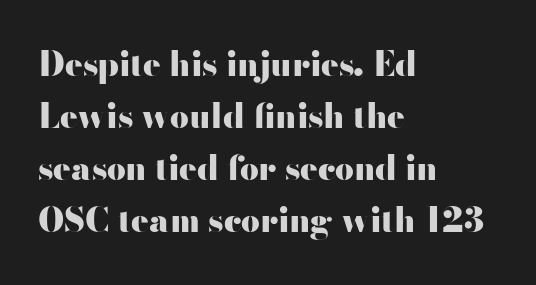
The image shows 33 px heavy, wide sans-serif type, upright; set left-aligned, normal line spacing (1.58x), normal letter spacing, not underlined; high stroke contrast and a small x-height.
